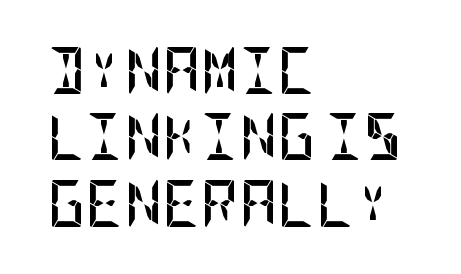
The image shows 47 px semibold, condensed sans-serif type, upright; set left-aligned, normal line spacing (1.41x), normal letter spacing, not underlined; low stroke contrast and a large x-height.
